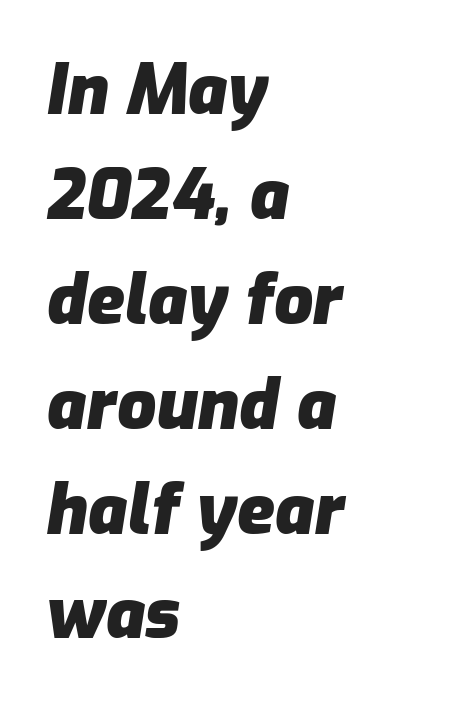
The image shows 69 px heavy type, italic (leaning right); set left-aligned, normal line spacing (1.52x), normal letter spacing, not underlined; low stroke contrast and a medium x-height.
